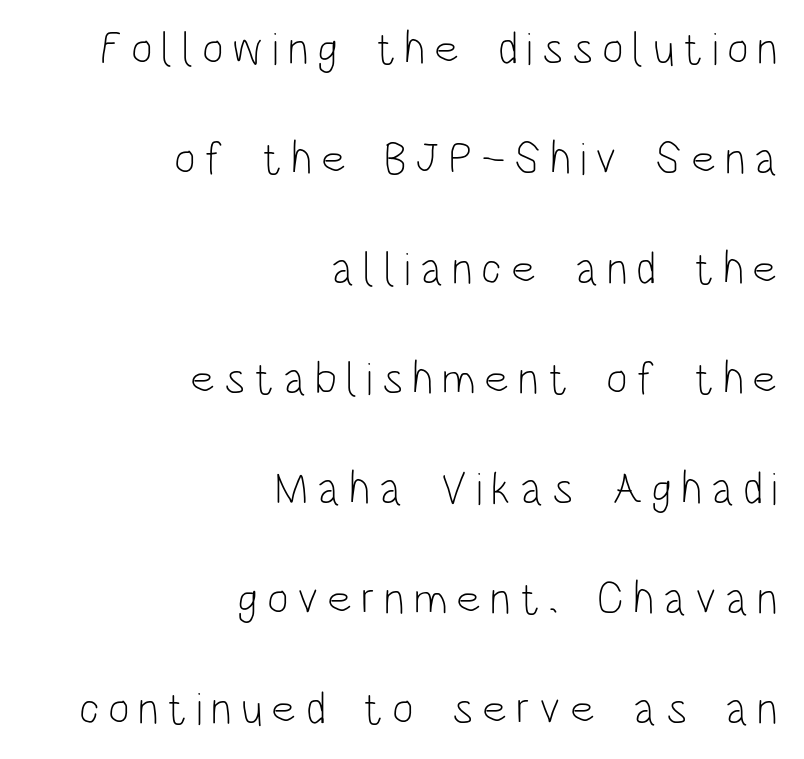
Q: Is the text bold? A: No.
Q: Is the text italic (slanted)? A: No, it is upright.
Q: Is the typeface a serif or a sans-serif typeface? A: Sans-serif.
Q: Is the text underlined? A: No.
Q: How is the paragraph aligned? A: Right-aligned.
Q: Is the spacing between lines tight, normal or loose? A: Loose.
Q: Width (condensed, normal, or wide)? A: Condensed.
Q: Stroke contrast? A: Low.
Q: x-height? A: Large.
Q: Monospaced? A: No.
